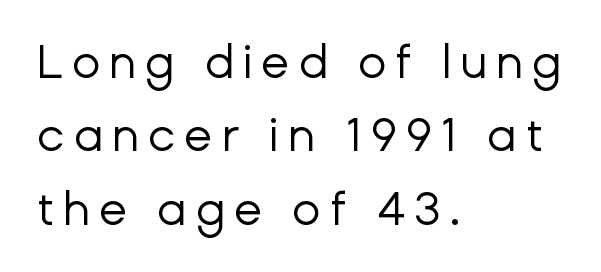
The specimen omits any rule beneath the text block's lines. Honestly, the row spacing looks completely unremarkable. The passage shown is typed in a proportional face where columns would drift. Letterform terminals end flat and unadorned throughout the passage. The cut favours lightness, reaching ordinary text weight at its darkest.
